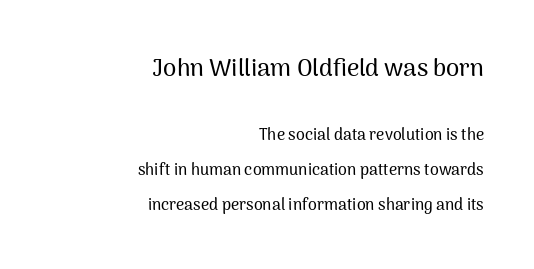
Reading top to bottom, the characters get smaller at the block break. Short note: letters normally spaced. Posture: straight, roman, zero tilt. Baseline-to-baseline distance is far greater than the letter height. Lines of text with bare space underneath.
